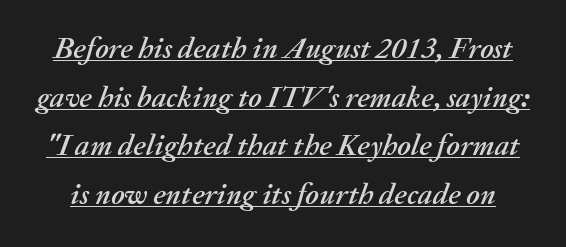
Looks like regular typesetting: each glyph gets only the width it needs. Caption: standard tracking, unaltered. These lines were composed using italics. Whoever set this chose a conventional vertical rhythm. Underlining? Definitely there.
